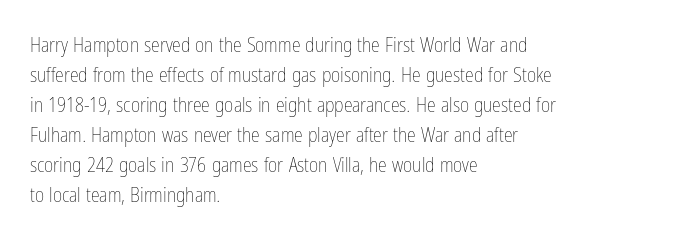
The face looks like a standard text weight, possibly lighter. A normal amount of white space separates one row of letters from the next. Line beginnings align vertically; line endings do not. The horizontal fit of the characters is conventional and even. The passage shown is not underscored anywhere.
